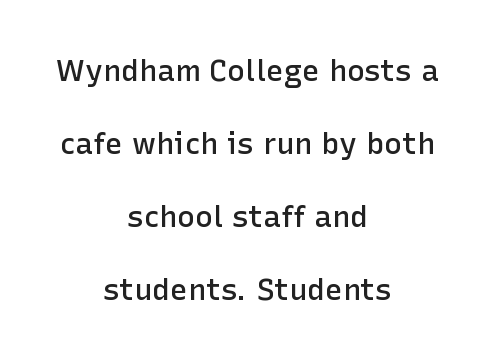
{"serif": "no", "italic": "no", "bold": "semi", "weight": "semibold", "width": "normal", "stroke_contrast": "low", "x_height": "medium", "monospaced": "no", "underline": "no", "align": "center", "line_spacing": "loose", "line_spacing_ratio": 2.43, "letter_spacing": "normal", "letter_spacing_em": 0.0, "glyph_px": 30}
